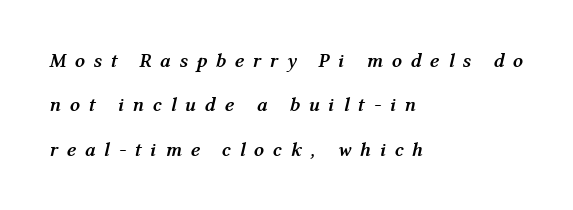
Tracking value appears strongly positive — letters spread wide. A student would call this left alignment; a typographer would say flush left, rag right. Would a proofreader flag this as italicized? Yes. Heft: maximum for text — a bold. The space directly below the letters is spotless.
